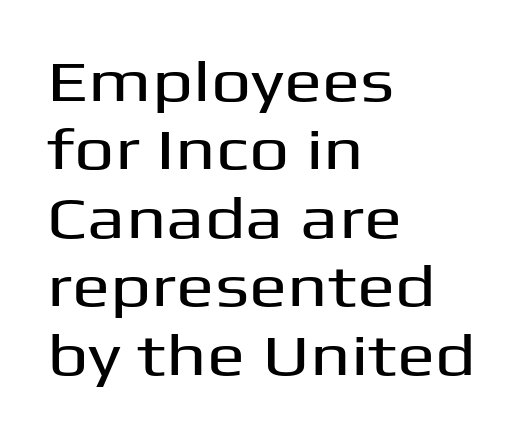
Inter-character spacing is left at the font's built-in metrics. Horizontal alignment here is leftward, the default for most running prose. A bare baseline throughout the passage. Stroke terminals: plain, sans-serif.
